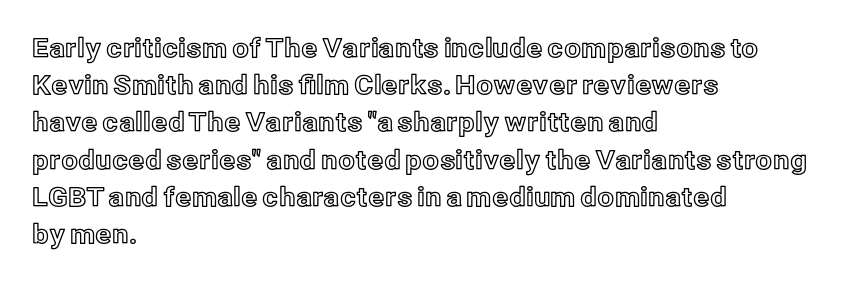
The image shows 26 px text type, upright; set left-aligned, normal line spacing (1.43x), normal letter spacing, not underlined.
